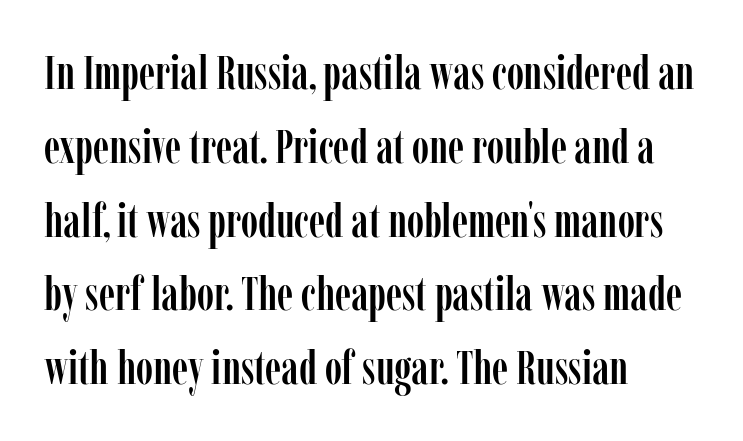
{"serif": "yes", "italic": "no", "width": "condensed", "stroke_contrast": "low", "x_height": "medium", "monospaced": "no", "underline": "no", "align": "left", "line_spacing": "normal", "line_spacing_ratio": 1.57, "letter_spacing": "normal", "letter_spacing_em": 0.0, "glyph_px": 47}
